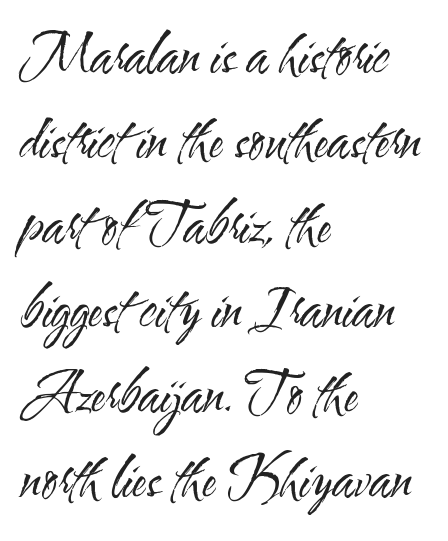
The image shows 53 px regular-weight, condensed sans-serif type; set left-aligned, normal line spacing (1.6x), normal letter spacing, not underlined; medium stroke contrast and a small x-height.
